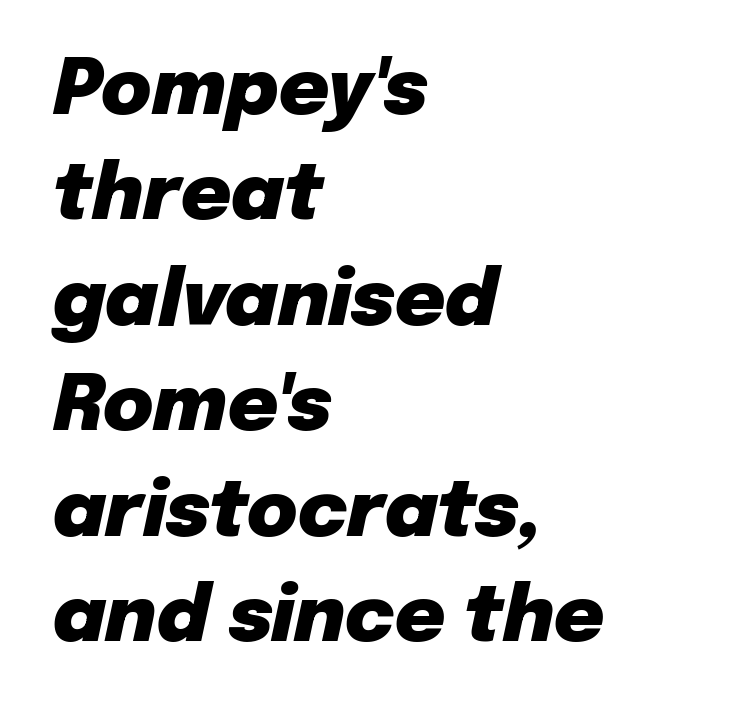
The image shows 77 px heavy type, italic (leaning right); set left-aligned, normal line spacing (1.37x), normal letter spacing, not underlined; low stroke contrast and a medium x-height.
